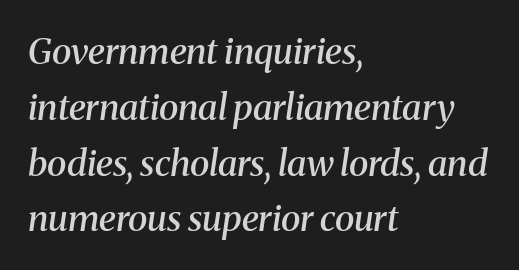
Q: Is the text bold? A: Semi-bold.
Q: Is the text italic (slanted)? A: Yes, it leans right by about 8 degrees.
Q: Is the typeface a serif or a sans-serif typeface? A: Serif.
Q: Is the text underlined? A: No.
Q: How is the paragraph aligned? A: Left-aligned.
Q: Is the spacing between letters normal or unusually wide? A: Normal.
Q: Is the spacing between lines tight, normal or loose? A: Normal.
Q: Width (condensed, normal, or wide)? A: Normal.
Q: Stroke contrast? A: Medium.
Q: x-height? A: Medium.
Q: Monospaced? A: No.
